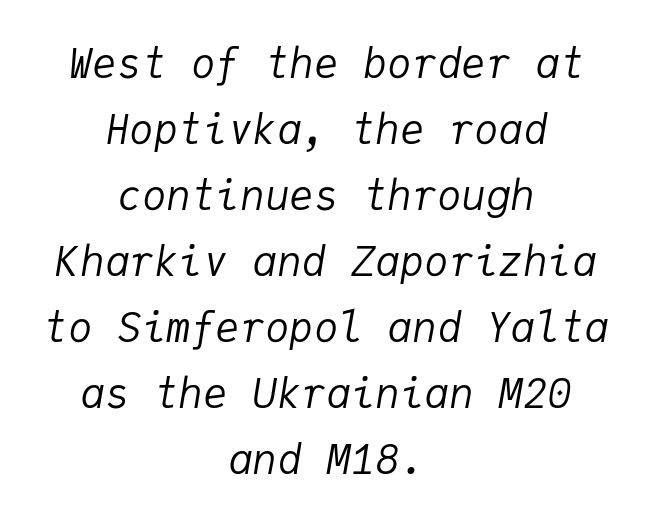
Q: Is the text bold? A: No.
Q: Is the text italic (slanted)? A: Yes, it leans right by about 9 degrees.
Q: Is the text underlined? A: No.
Q: How is the paragraph aligned? A: Centered.
Q: Is the spacing between letters normal or unusually wide? A: Normal.
Q: Is the spacing between lines tight, normal or loose? A: Normal.
Q: Width (condensed, normal, or wide)? A: Normal.
Q: Stroke contrast? A: Low.
Q: x-height? A: Medium.
Q: Monospaced? A: Yes.
